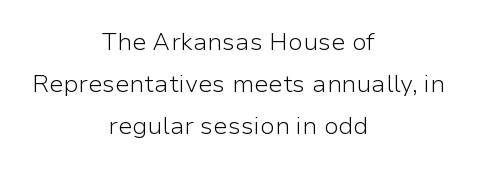
Q: Is the text bold? A: No.
Q: Is the text italic (slanted)? A: No, it is upright.
Q: Is the text underlined? A: No.
Q: How is the paragraph aligned? A: Centered.
Q: Is the spacing between letters normal or unusually wide? A: Normal.
